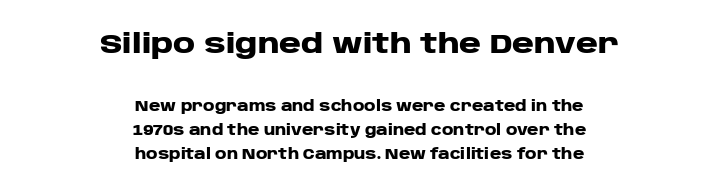
Q: Is the text bold? A: Yes.
Q: Is the text italic (slanted)? A: No, it is upright.
Q: Is the text underlined? A: No.
Q: How is the paragraph aligned? A: Centered.
Q: Is the spacing between letters normal or unusually wide? A: Normal.
Q: Which block of text is set in a larger size, the first (top) or the second (bottom)? A: The first (top) one.
